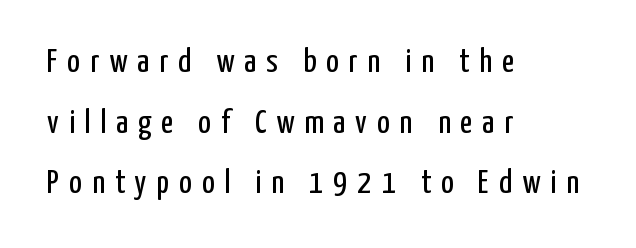
Q: Is the text bold? A: No.
Q: Is the text italic (slanted)? A: No, it is upright.
Q: Is the typeface a serif or a sans-serif typeface? A: Sans-serif.
Q: Is the text underlined? A: No.
Q: How is the paragraph aligned? A: Left-aligned.
Q: Is the spacing between letters normal or unusually wide? A: Unusually wide.
Q: Width (condensed, normal, or wide)? A: Condensed.
Q: Stroke contrast? A: Low.
Q: x-height? A: Medium.
Q: Monospaced? A: No.
